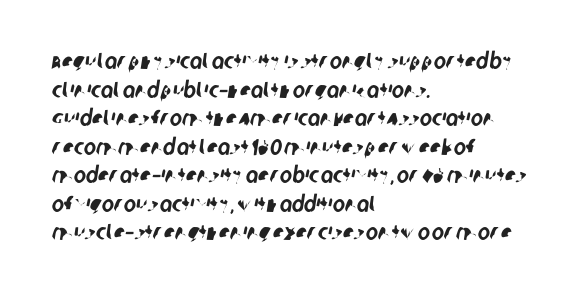
Compared with a centered layout, this one pins lines to the left instead. The glyphs are unaccompanied by any horizontal stroke below them. Letter spacing: default.
